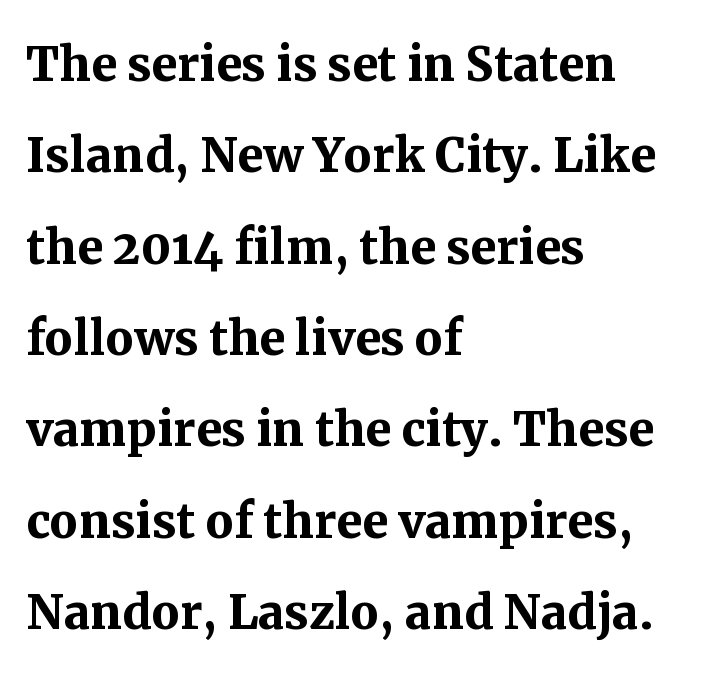
The image shows 63 px semibold serif type, upright; set left-aligned, normal line spacing (1.45x), normal letter spacing, not underlined; medium stroke contrast and a medium x-height.
